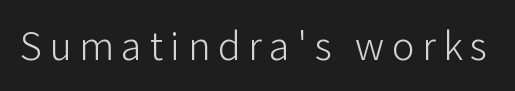
{"serif": "no", "italic": "no", "bold": "no", "weight": "light", "width": "normal", "stroke_contrast": "low", "x_height": "medium", "monospaced": "no", "underline": "no", "glyph_px": 42}
